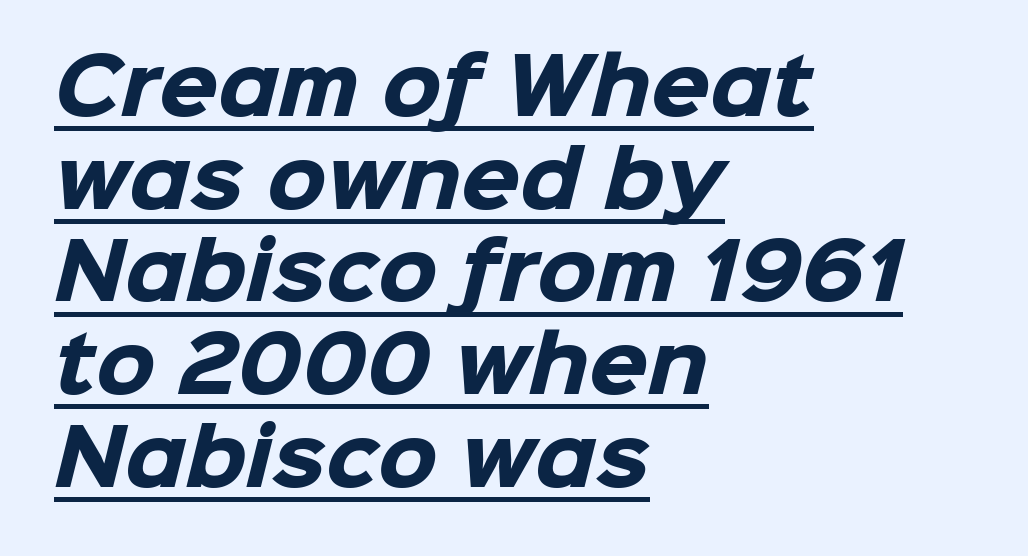
Q: Is the text bold? A: Yes.
Q: Is the typeface a serif or a sans-serif typeface? A: Sans-serif.
Q: Is the text underlined? A: Yes.
Q: How is the paragraph aligned? A: Left-aligned.
Q: Is the spacing between letters normal or unusually wide? A: Normal.
Q: Width (condensed, normal, or wide)? A: Normal.
Q: Stroke contrast? A: Low.
Q: x-height? A: Medium.
Q: Monospaced? A: No.
